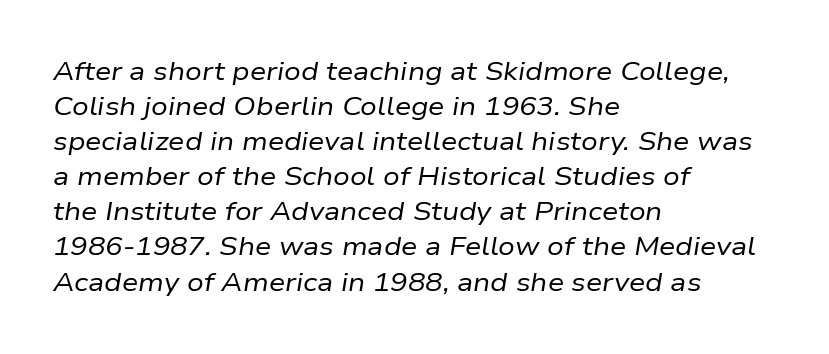
{"italic": "yes", "lean": "right", "slant_degrees": 9, "bold": "no", "underline": "no", "align": "left", "line_spacing": "normal", "line_spacing_ratio": 1.35, "letter_spacing": "normal", "letter_spacing_em": 0.0, "glyph_px": 26}
